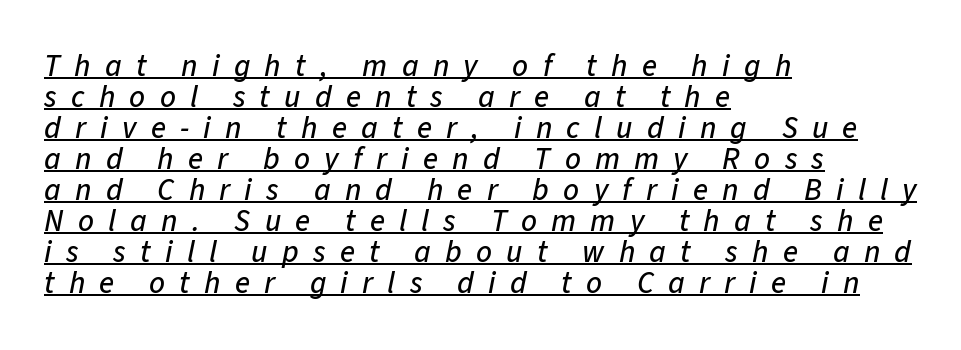
{"italic": "yes", "lean": "right", "slant_degrees": 11, "width": "normal", "stroke_contrast": "low", "x_height": "medium", "monospaced": "no", "underline": "yes", "align": "left", "line_spacing": "tight", "line_spacing_ratio": 1.0, "letter_spacing": "wide", "letter_spacing_em": 0.46, "glyph_px": 31}
